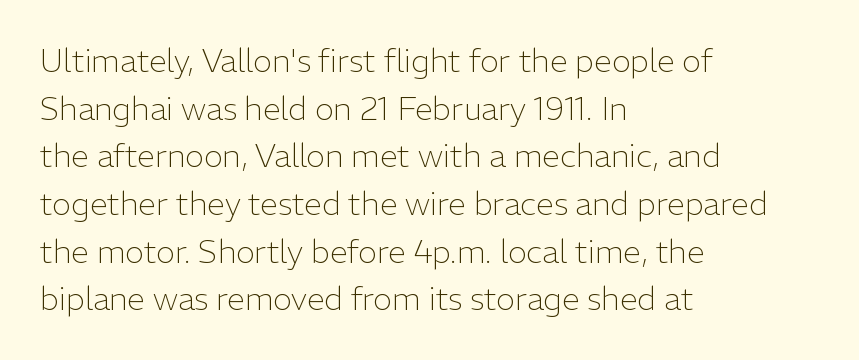
{"serif": "no", "italic": "no", "bold": "no", "weight": "light", "width": "normal", "stroke_contrast": "low", "x_height": "medium", "monospaced": "no", "underline": "no", "align": "left", "line_spacing": "normal", "line_spacing_ratio": 1.49, "letter_spacing": "normal", "letter_spacing_em": 0.0, "glyph_px": 32}
